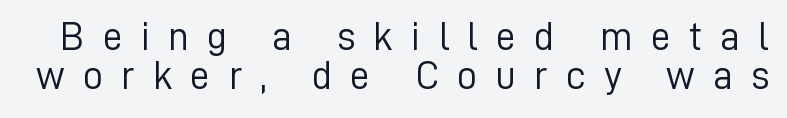
Q: Is the text bold? A: No.
Q: Is the text italic (slanted)? A: No, it is upright.
Q: Is the typeface a serif or a sans-serif typeface? A: Sans-serif.
Q: Is the text underlined? A: No.
Q: Is the spacing between letters normal or unusually wide? A: Unusually wide.
Q: Is the spacing between lines tight, normal or loose? A: Tight.
Q: Width (condensed, normal, or wide)? A: Normal.
Q: Stroke contrast? A: Low.
Q: x-height? A: Medium.
Q: Monospaced? A: No.
